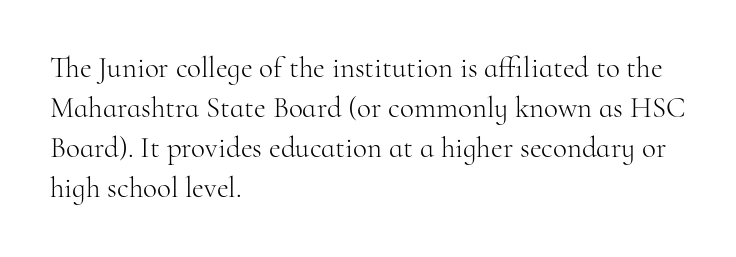
Regarding leading, the lines here are spaced in the standard way. Where is the straight margin? On the left. Weight class: somewhere from thin through regular. The letters advance in unequal steps, a hallmark of proportional type. You can tell it's not italic because the verticals are truly vertical. The designer went with a serif here, giving each stem small feet.
